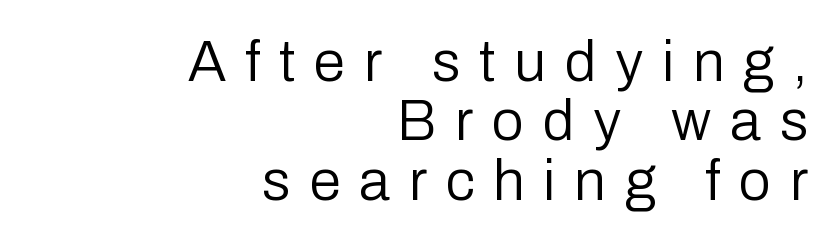
Line ends are locked; line starts wander. Inter-character spacing is expanded well beyond the font's built-in metrics. Rows of type sit shoulder to shoulder in the vertical direction. No heavy texture on the line: the type isn't bold.
